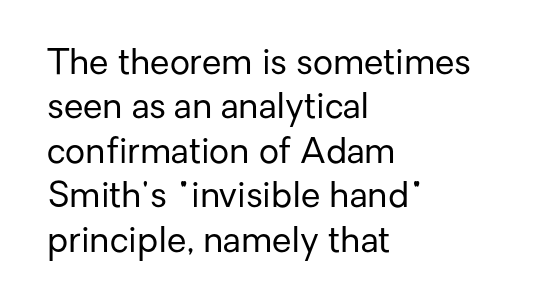
Here the designer chose a conventional face with non-uniform glyph widths. Letters rest on an invisible, unmarked baseline. Words appear dense and cohesive because spacing is normal. The glyphs in this specimen are sans serif.
